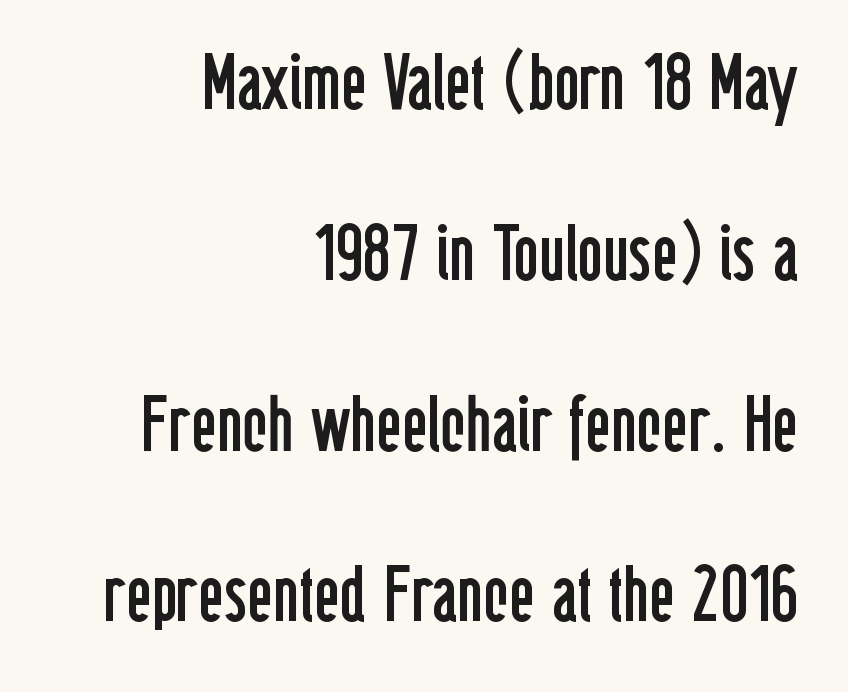
{"serif": "no", "italic": "no", "bold": "no", "weight": "regular", "width": "condensed", "stroke_contrast": "low", "x_height": "medium", "monospaced": "no", "underline": "no", "align": "right", "line_spacing": "loose", "line_spacing_ratio": 2.19, "letter_spacing": "normal", "letter_spacing_em": 0.0, "glyph_px": 78}
